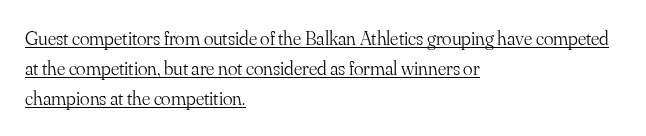
The image shows 20 px text type, upright; set left-aligned, normal line spacing (1.5x), normal letter spacing, underlined.
